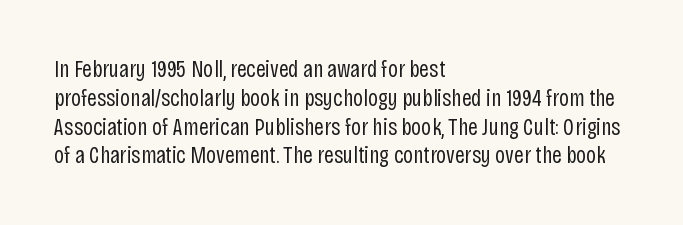
{"italic": "no", "bold": "no", "underline": "no", "align": "left", "line_spacing_ratio": 1.2, "letter_spacing": "normal", "letter_spacing_em": 0.0, "glyph_px": 24}
